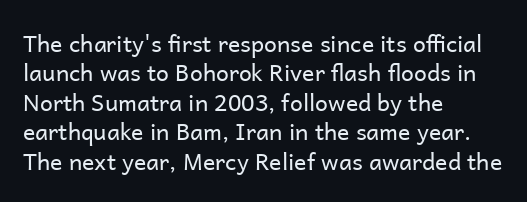
It's the straight-up-and-down kind of type. The face used here is rendered with its standard letterfit. The setting favours the left margin, as ordinary paragraphs usually do. This is not heavy type; no bold has been used. Interline gaps are of average width in this sample.
